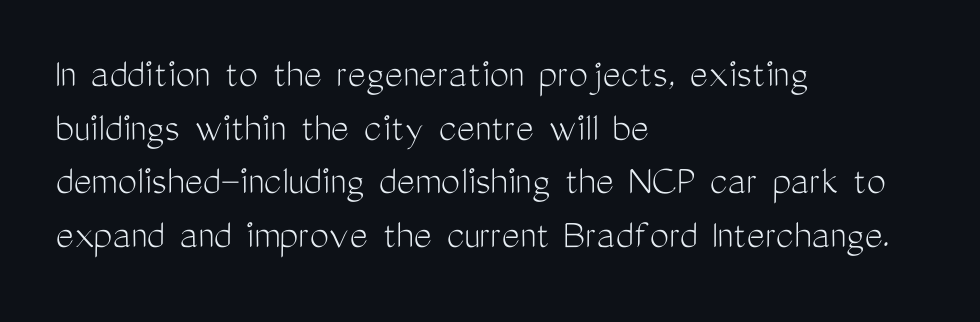
The image shows 43 px light, condensed sans-serif type, upright; set left-aligned, normal line spacing (1.25x), normal letter spacing, not underlined; medium stroke contrast and a medium x-height.
